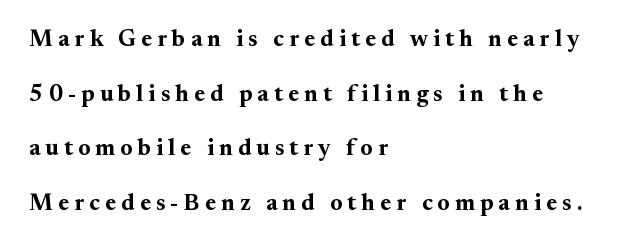
The image shows 23 px bold type, upright; set left-aligned, loose line spacing (2.38x), unusually wide letter spacing (+0.23 em), not underlined.
